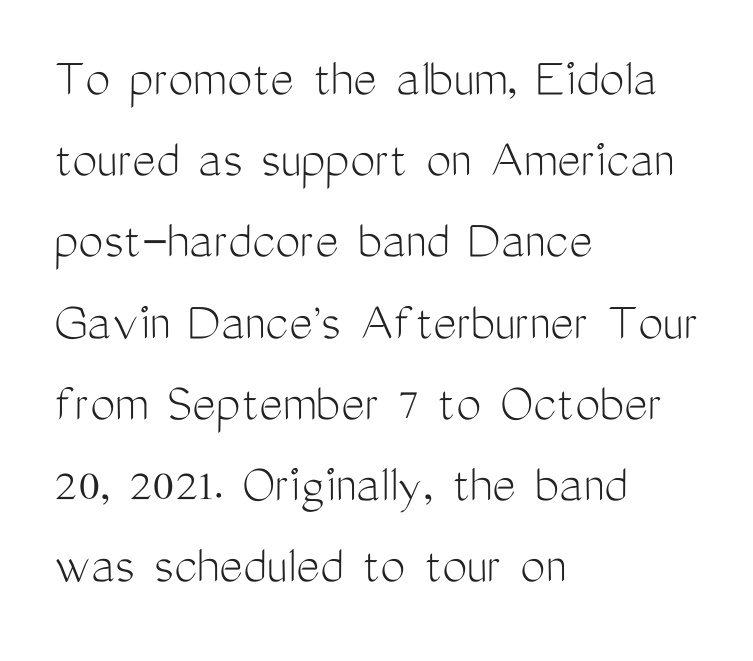
The image shows 56 px light, condensed sans-serif type, upright; set left-aligned, normal line spacing (1.45x), normal letter spacing, not underlined; medium stroke contrast and a medium x-height.
